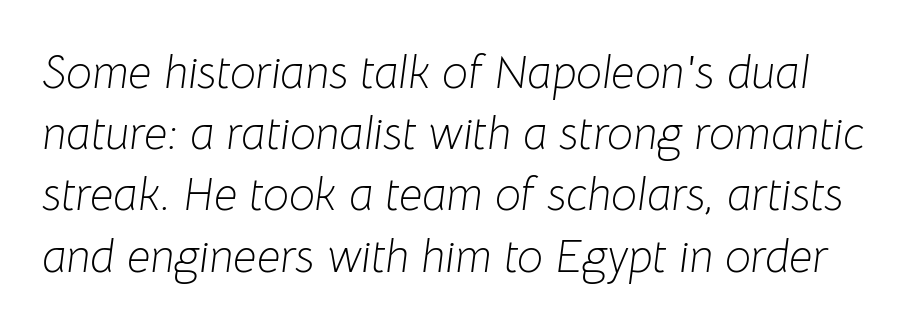
{"italic": "yes", "lean": "right", "slant_degrees": 8, "bold": "no", "weight": "light", "width": "normal", "stroke_contrast": "low", "x_height": "medium", "monospaced": "no", "underline": "no", "line_spacing": "normal", "line_spacing_ratio": 1.33, "letter_spacing": "normal", "letter_spacing_em": 0.0, "glyph_px": 46}
